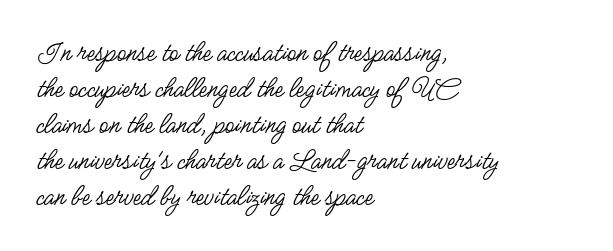
The image shows 30 px regular-weight, condensed sans-serif type; set left-aligned, line spacing 1.2x, normal letter spacing, not underlined; low stroke contrast and a small x-height.
